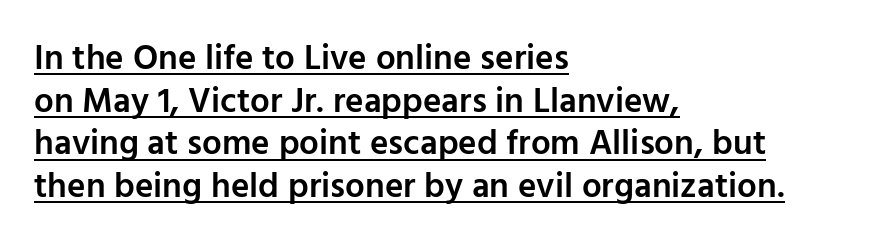
The image shows 35 px semibold sans-serif type, upright; set left-aligned, line spacing 1.22x, normal letter spacing, underlined; low stroke contrast and a medium x-height.
